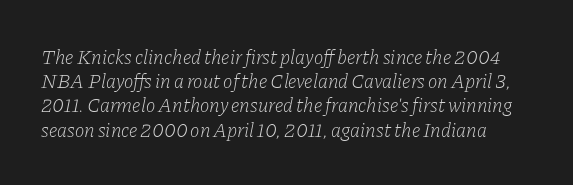
{"italic": "yes", "lean": "right", "slant_degrees": 11, "bold": "no", "underline": "no", "line_spacing_ratio": 1.21, "letter_spacing": "normal", "letter_spacing_em": 0.0, "glyph_px": 20}
